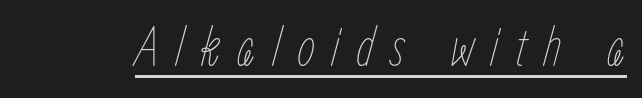
{"italic": "yes", "lean": "right", "slant_degrees": 15, "bold": "no", "weight": "thin", "width": "condensed", "stroke_contrast": "low", "x_height": "medium", "monospaced": "no", "underline": "yes", "letter_spacing": "wide", "letter_spacing_em": 0.28, "glyph_px": 58}
